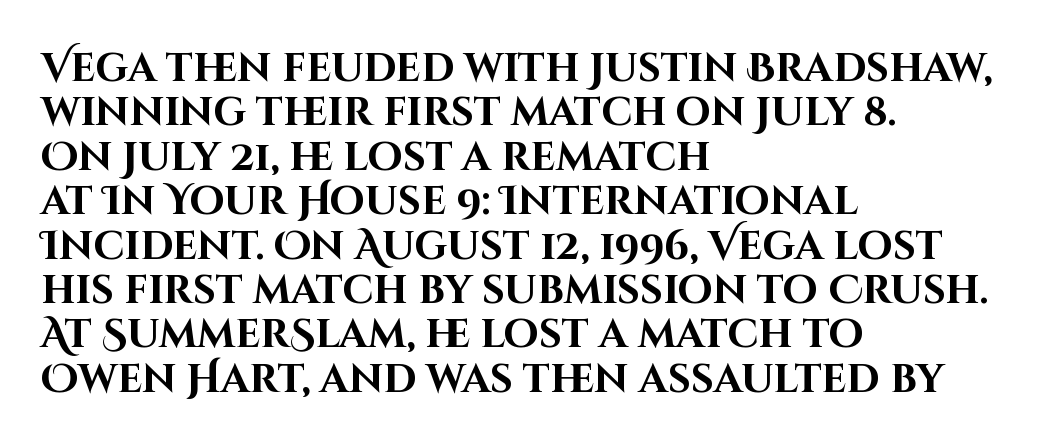
{"serif": "no", "italic": "no", "bold": "yes", "weight": "bold", "width": "normal", "stroke_contrast": "high", "x_height": "large", "monospaced": "no", "underline": "no", "align": "left", "line_spacing": "tight", "line_spacing_ratio": 1.11, "letter_spacing": "normal", "letter_spacing_em": 0.0, "glyph_px": 40}
